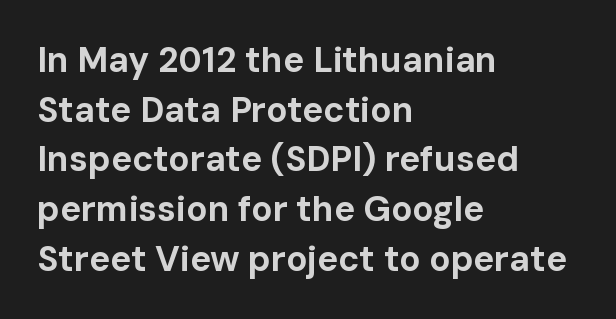
The image shows 35 px bold sans-serif type, upright; set left-aligned, normal line spacing (1.42x), normal letter spacing, not underlined; low stroke contrast and a medium x-height.
